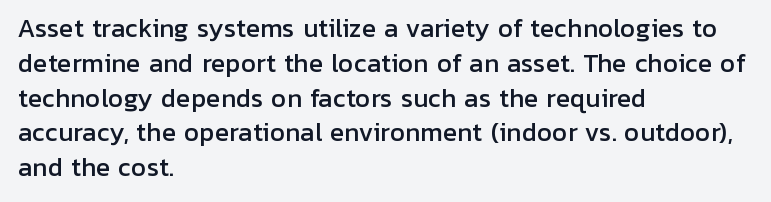
The image shows 24 px text type, upright; set left-aligned, normal line spacing (1.45x), normal letter spacing, not underlined.
